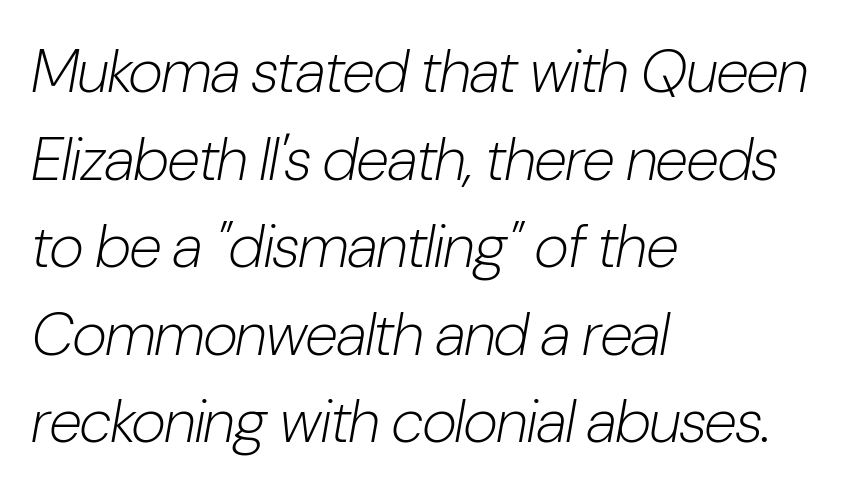
Style check: oblique. The setting favours the left margin, as ordinary paragraphs usually do. Students, note that the glyphs here touch the page at normal intervals. The typeface has the unassuming heft of standard copy or less. Is this a fixed-width face? No — the glyphs have proportional, varying widths. This rendering features lettering with no underline.
